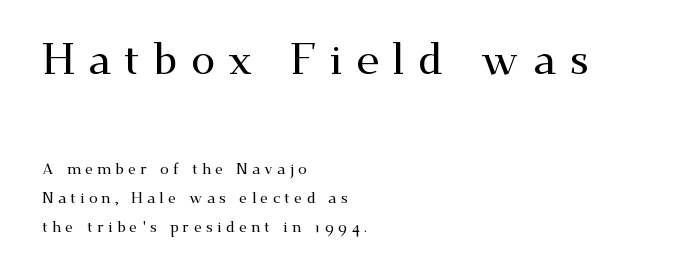
{"serif": "yes", "italic": "no", "width": "wide", "stroke_contrast": "medium", "x_height": "small", "monospaced": "no", "underline": "no", "align": "left", "line_spacing": "loose", "line_spacing_ratio": 1.95, "letter_spacing": "wide", "letter_spacing_em": 0.29, "larger_block": "first", "size_ratio": 2.93, "glyph_px": 44}
